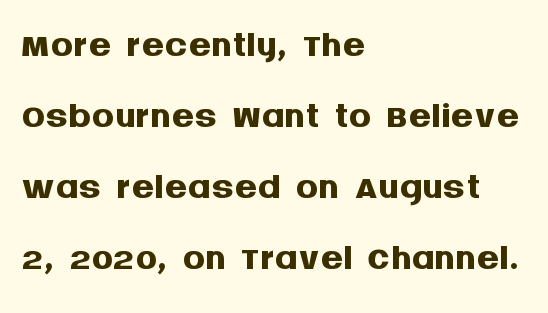
{"serif": "no", "italic": "no", "bold": "yes", "weight": "semibold", "width": "normal", "stroke_contrast": "medium", "x_height": "large", "monospaced": "no", "underline": "no", "align": "left", "line_spacing": "normal", "line_spacing_ratio": 1.27, "letter_spacing": "normal", "letter_spacing_em": 0.0, "glyph_px": 56}
